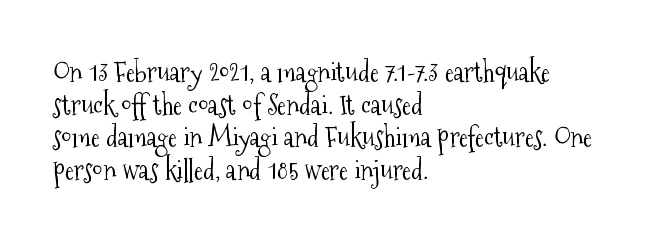
{"italic": "no", "bold": "no", "underline": "no", "align": "left", "line_spacing_ratio": 1.21, "letter_spacing": "normal", "letter_spacing_em": 0.0, "glyph_px": 27}
